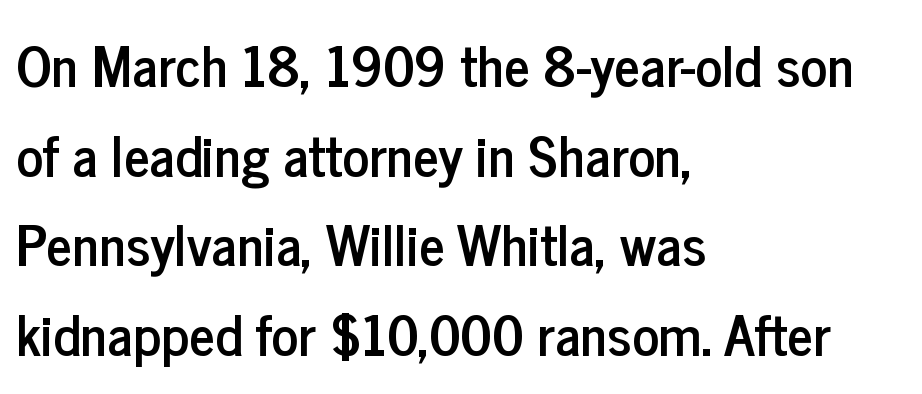
Left-aligned paragraph, ragged on the right. Only glyphs here, with clear space below each row. Tracking value appears to be zero — textbook default spacing. This sample has the flowing, uneven cadence of proportional lettering.
